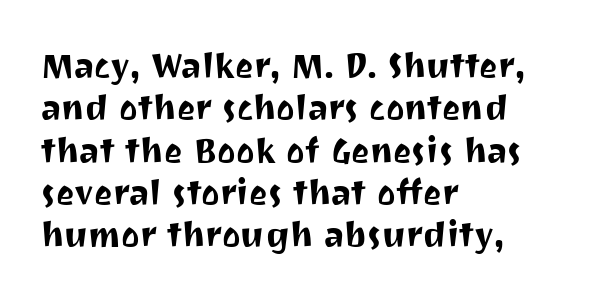
The image shows 35 px sans-serif type, upright; set left-aligned, line spacing 1.21x, normal letter spacing, not underlined; medium stroke contrast and a medium x-height.
